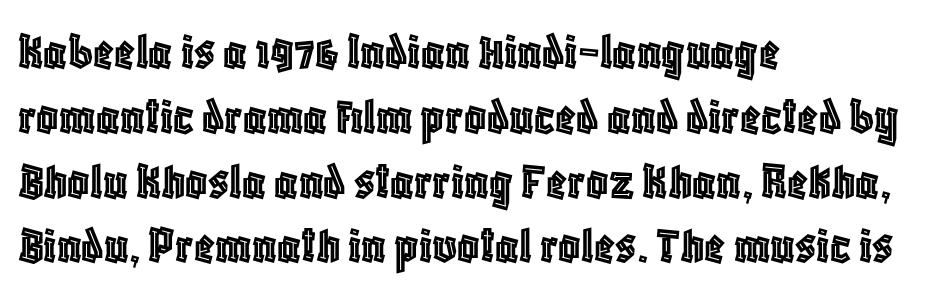
Is this a fixed-width face? No — the glyphs have proportional, varying widths. Is the letter spacing exaggerated? No — it looks like the ordinary default. The type sits square on the baseline with zero lean. Short and long lines alike share a common starting point at left.
